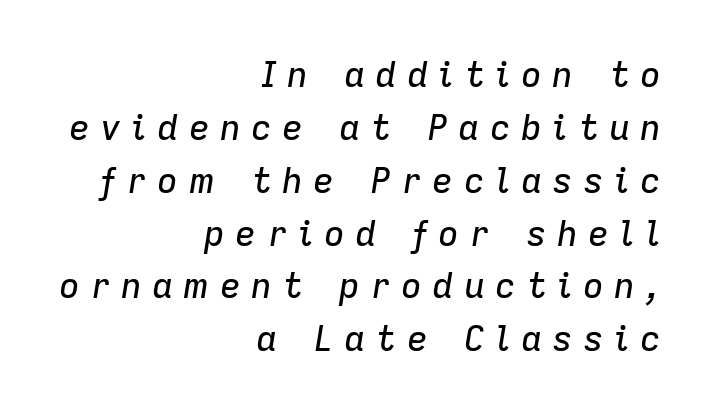
{"italic": "yes", "lean": "right", "slant_degrees": 9, "width": "normal", "stroke_contrast": "low", "x_height": "medium", "monospaced": "no", "underline": "no", "align": "right", "line_spacing": "normal", "line_spacing_ratio": 1.51, "letter_spacing": "wide", "letter_spacing_em": 0.29, "glyph_px": 35}
